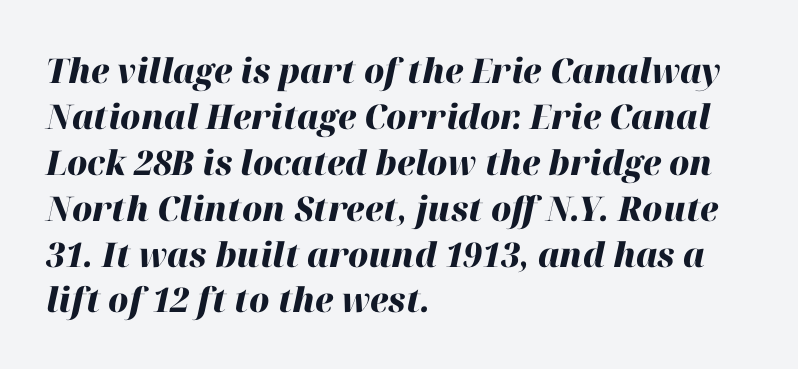
{"italic": "yes", "lean": "right", "slant_degrees": 12, "bold": "yes", "weight": "heavy", "width": "normal", "stroke_contrast": "high", "x_height": "medium", "monospaced": "no", "underline": "no", "align": "left", "line_spacing": "normal", "line_spacing_ratio": 1.35, "letter_spacing": "normal", "letter_spacing_em": 0.0, "glyph_px": 34}
